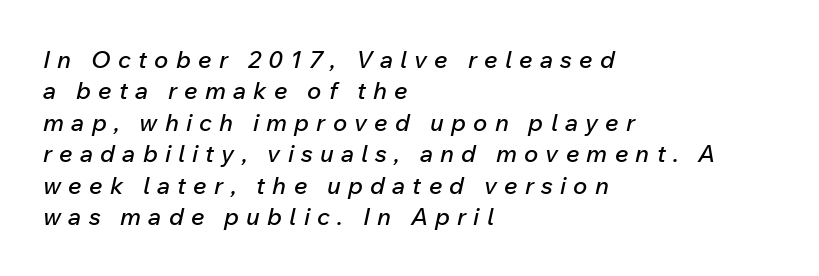
The text carries the slant typical of an italic or oblique font. This rendering widens character spacing well past its baseline value. The typesetter chose a ragged-right arrangement here. Whoever set this chose a conventional vertical rhythm. The space beneath each line is pristine and unruled.
